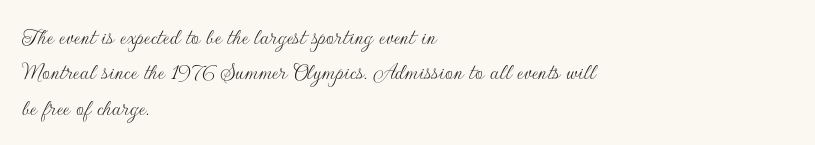
Q: Is the text bold? A: No.
Q: Is the text italic (slanted)? A: Yes.
Q: Is the text underlined? A: No.
Q: How is the paragraph aligned? A: Left-aligned.
Q: Is the spacing between letters normal or unusually wide? A: Normal.
Q: Is the spacing between lines tight, normal or loose? A: Normal.
